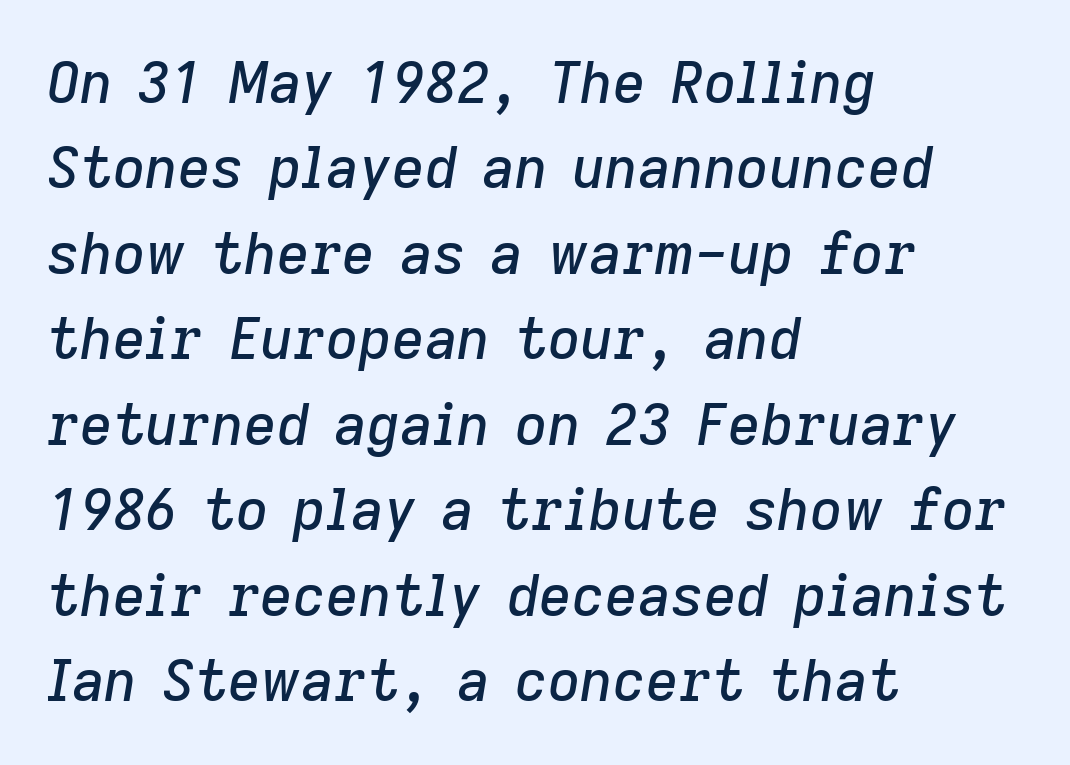
{"italic": "yes", "lean": "right", "slant_degrees": 9, "width": "normal", "stroke_contrast": "low", "x_height": "medium", "monospaced": "no", "underline": "no", "align": "left", "line_spacing": "normal", "line_spacing_ratio": 1.5, "letter_spacing": "normal", "letter_spacing_em": 0.0, "glyph_px": 57}
